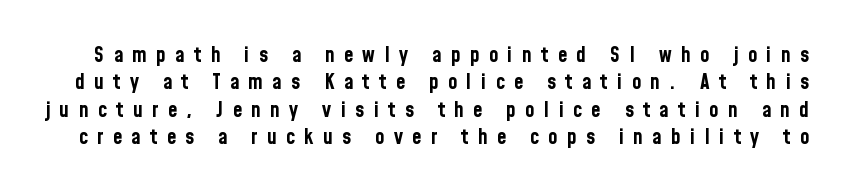
Q: Is the text bold? A: Yes.
Q: Is the text italic (slanted)? A: No, it is upright.
Q: Is the text underlined? A: No.
Q: Is the spacing between letters normal or unusually wide? A: Unusually wide.
Q: Is the spacing between lines tight, normal or loose? A: Normal.
